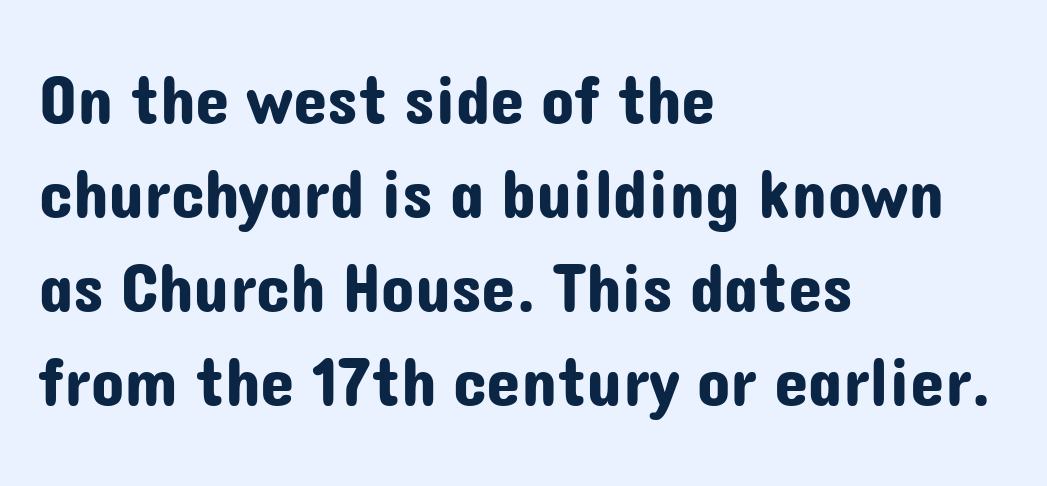
Q: Is the text italic (slanted)? A: No, it is upright.
Q: Is the typeface a serif or a sans-serif typeface? A: Sans-serif.
Q: Is the text underlined? A: No.
Q: How is the paragraph aligned? A: Left-aligned.
Q: Is the spacing between letters normal or unusually wide? A: Normal.
Q: Is the spacing between lines tight, normal or loose? A: Normal.
Q: Width (condensed, normal, or wide)? A: Normal.
Q: Stroke contrast? A: Low.
Q: x-height? A: Medium.
Q: Monospaced? A: No.
